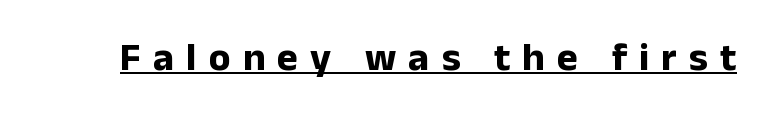
The image shows 40 px bold sans-serif type, upright; set unusually wide letter spacing (+0.3 em), underlined; low stroke contrast and a medium x-height.
